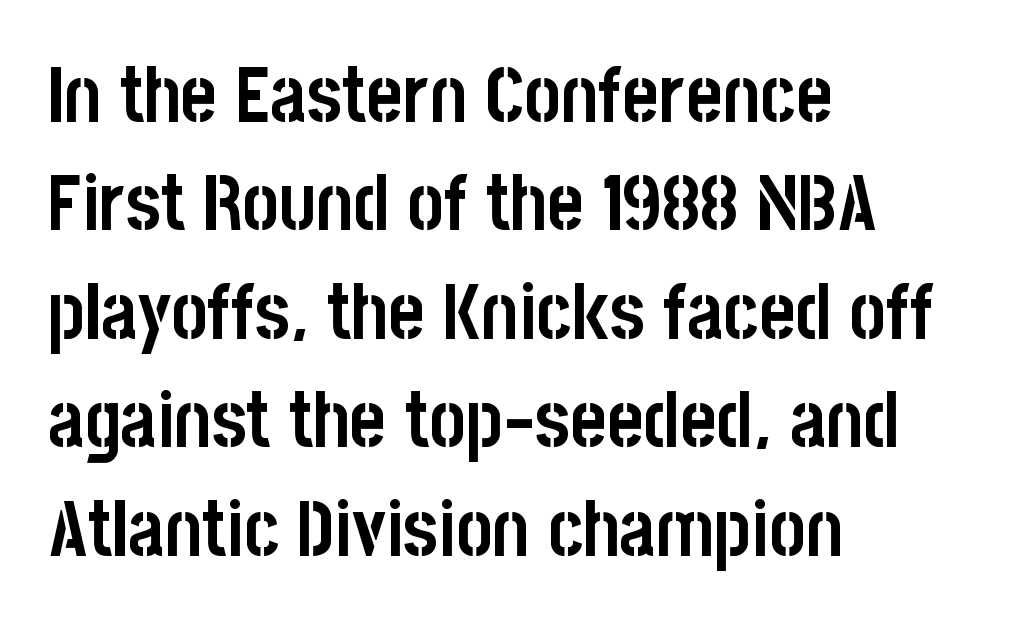
{"serif": "no", "italic": "no", "bold": "yes", "weight": "semibold", "width": "condensed", "stroke_contrast": "low", "x_height": "large", "monospaced": "no", "underline": "no", "align": "left", "line_spacing": "normal", "line_spacing_ratio": 1.39, "letter_spacing": "normal", "letter_spacing_em": 0.0, "glyph_px": 78}
